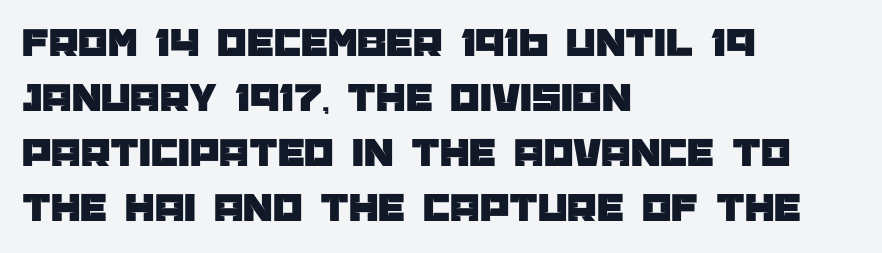
{"serif": "no", "italic": "no", "width": "normal", "stroke_contrast": "low", "x_height": "large", "monospaced": "no", "underline": "no", "align": "left", "line_spacing": "normal", "line_spacing_ratio": 1.31, "letter_spacing": "normal", "letter_spacing_em": 0.0, "glyph_px": 42}
